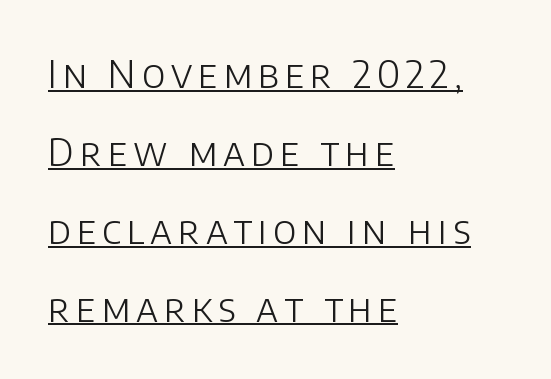
Q: Is the text bold? A: No.
Q: Is the text italic (slanted)? A: No, it is upright.
Q: Is the typeface a serif or a sans-serif typeface? A: Sans-serif.
Q: Is the text underlined? A: Yes.
Q: How is the paragraph aligned? A: Left-aligned.
Q: Is the spacing between lines tight, normal or loose? A: Loose.
Q: Width (condensed, normal, or wide)? A: Normal.
Q: Stroke contrast? A: Low.
Q: x-height? A: Large.
Q: Monospaced? A: No.
